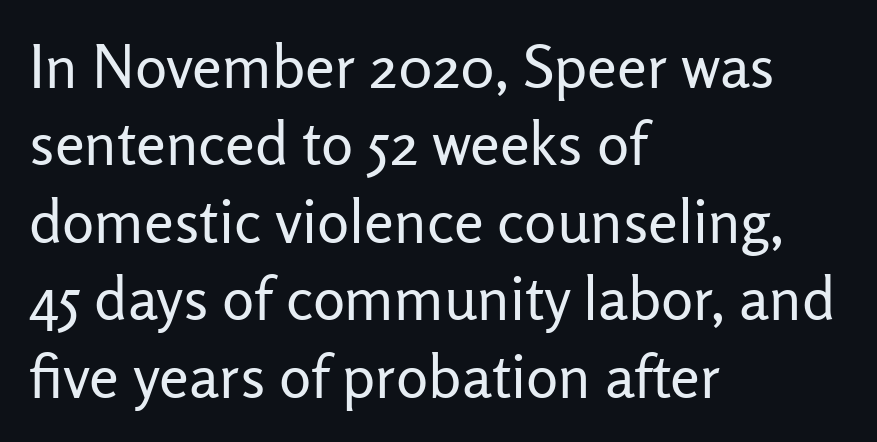
Q: Is the text bold? A: No.
Q: Is the text italic (slanted)? A: No, it is upright.
Q: Is the typeface a serif or a sans-serif typeface? A: Sans-serif.
Q: Is the text underlined? A: No.
Q: How is the paragraph aligned? A: Left-aligned.
Q: Is the spacing between letters normal or unusually wide? A: Normal.
Q: Is the spacing between lines tight, normal or loose? A: Normal.
Q: Width (condensed, normal, or wide)? A: Normal.
Q: Stroke contrast? A: Low.
Q: x-height? A: Medium.
Q: Monospaced? A: No.
